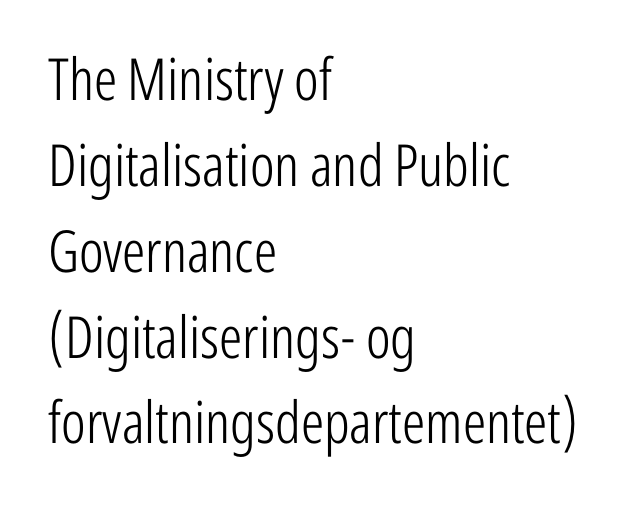
{"serif": "no", "italic": "no", "bold": "no", "weight": "light", "width": "condensed", "stroke_contrast": "low", "x_height": "medium", "monospaced": "no", "underline": "no", "align": "left", "line_spacing": "normal", "line_spacing_ratio": 1.48, "letter_spacing": "normal", "letter_spacing_em": 0.0, "glyph_px": 58}
